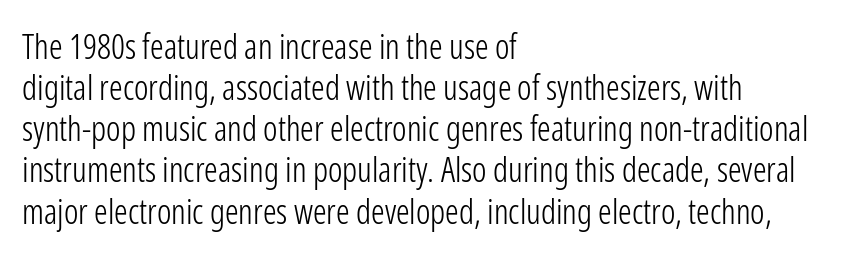
Horizontally, the lines are justified to the leading edge only. Do the characters align in a grid? No, the font is proportional. The space directly below the letters is spotless. This is sans-serif lettering, the kind often seen on screens and signage.
